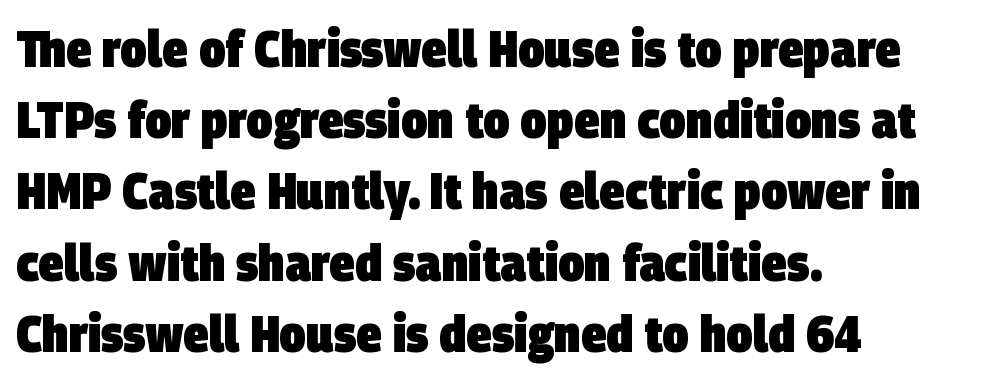
The image shows 52 px heavy, condensed sans-serif type; set left-aligned, normal line spacing (1.37x), normal letter spacing, not underlined; low stroke contrast and a large x-height.
